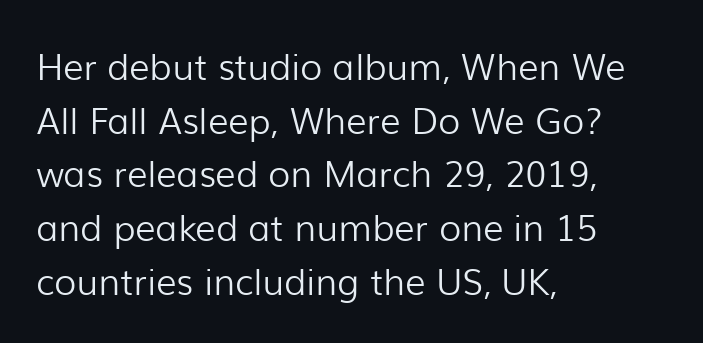
Stroke thickness stays within the range of a standard reading face or lighter. The letters sit at their default tracking, neither squeezed nor spread. The paragraph has a hard left edge and a soft right edge. The type family on display is of the sans-serif kind.
